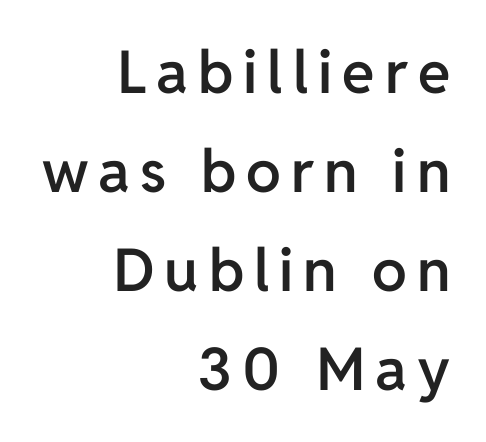
Proportional: the letters do not fall into vertical columns. Interline gaps are of average width in this sample. The setting favours the right margin, as signatures and pull-quotes sometimes do. Stems and bowls a touch heavier than normal — semibold.
